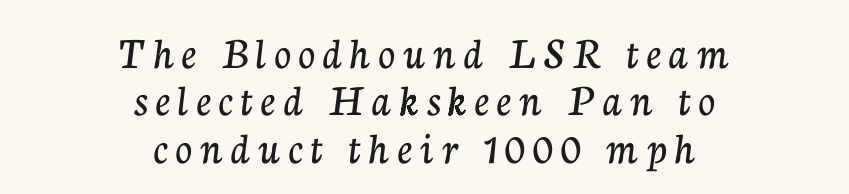
Q: Is the text italic (slanted)? A: Yes.
Q: Is the typeface a serif or a sans-serif typeface? A: Serif.
Q: Is the text underlined? A: No.
Q: How is the paragraph aligned? A: Centered.
Q: Is the spacing between lines tight, normal or loose? A: Tight.
Q: Width (condensed, normal, or wide)? A: Normal.
Q: Stroke contrast? A: Low.
Q: x-height? A: Medium.
Q: Monospaced? A: No.
